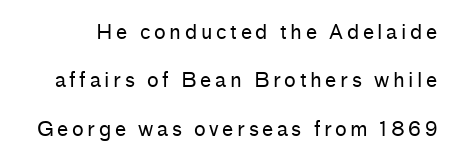
The image shows 20 px text type, upright; set loose line spacing (2.42x), not underlined.
